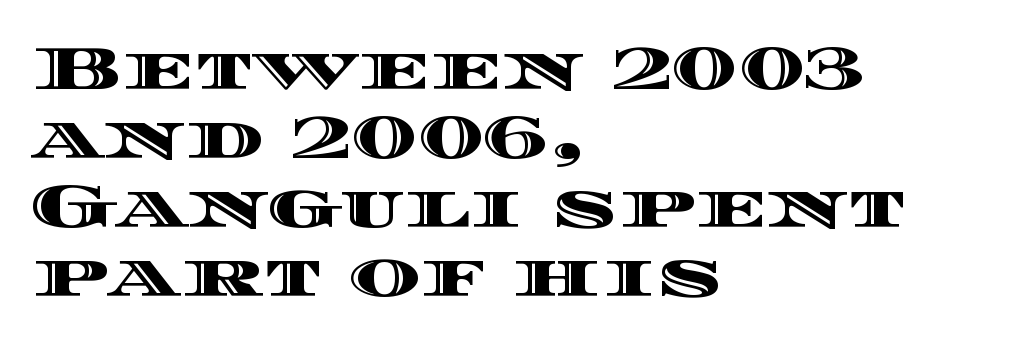
{"italic": "no", "width": "wide", "x_height": "large", "monospaced": "no", "underline": "no", "align": "left", "line_spacing": "tight", "line_spacing_ratio": 1.13, "letter_spacing": "normal", "letter_spacing_em": 0.0, "glyph_px": 61}
